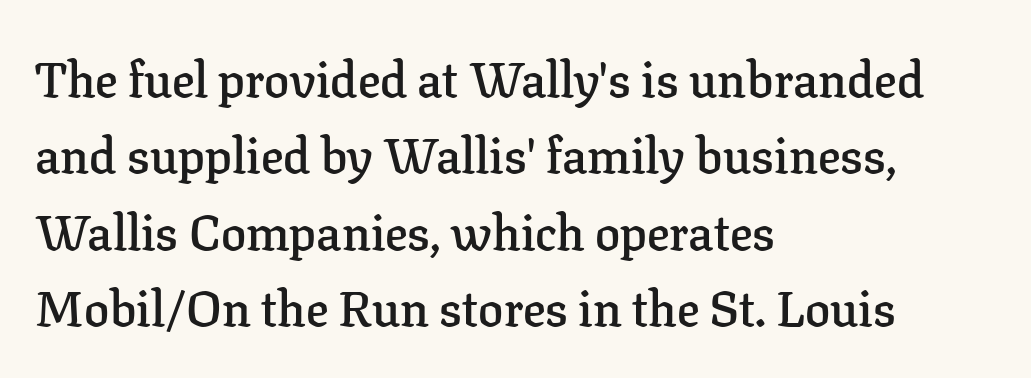
The passage shown has conventional tracking throughout. All the whitespace from short lines collects on the right. Each new line begins a customary step beneath the previous one. Here the designer chose a conventional face with non-uniform glyph widths. Letterform terminals end in serifs throughout the passage. Quick note: not italic, upright.
